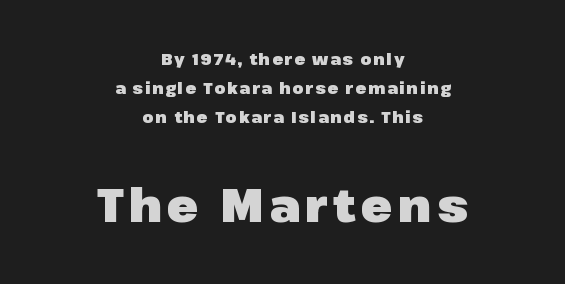
{"serif": "no", "italic": "no", "bold": "yes", "weight": "heavy", "width": "normal", "stroke_contrast": "low", "x_height": "medium", "monospaced": "no", "underline": "no", "align": "center", "line_spacing_ratio": 1.81, "larger_block": "second", "size_ratio": 2.94, "glyph_px": 47}
